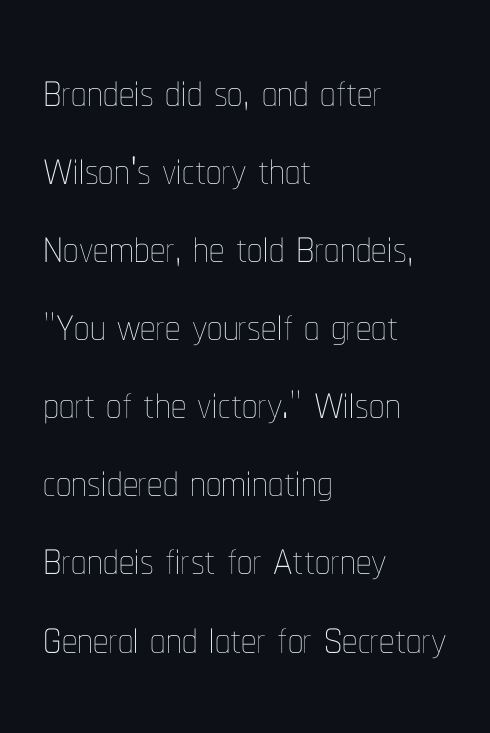
{"italic": "no", "bold": "no", "weight": "thin", "width": "condensed", "stroke_contrast": "low", "x_height": "medium", "monospaced": "no", "underline": "no", "align": "left", "line_spacing": "normal", "line_spacing_ratio": 1.28, "letter_spacing": "normal", "letter_spacing_em": 0.0, "glyph_px": 61}
